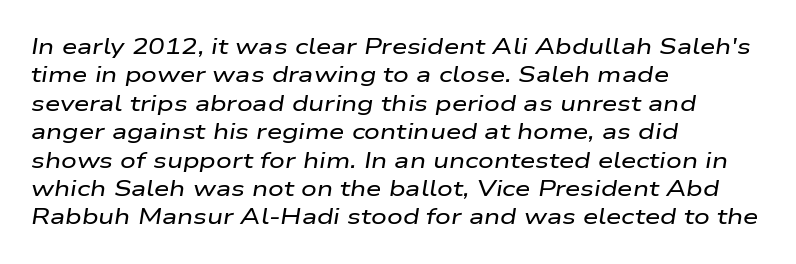
The image shows 22 px text type, italic (leaning right); set left-aligned, normal line spacing (1.29x), normal letter spacing, not underlined.
